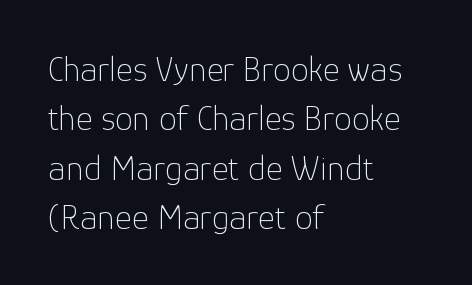
The face used here is rendered with its standard letterfit. The lettering holds an erect, upright posture throughout. Unmarked baselines from the first word to the last. If you measured baseline to baseline, you'd find a middling distance. Horizontally, the lines are justified to the leading edge only.
